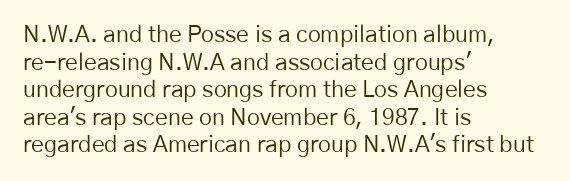
Q: Is the text bold? A: No.
Q: Is the text italic (slanted)? A: No, it is upright.
Q: Is the text underlined? A: No.
Q: How is the paragraph aligned? A: Left-aligned.
Q: Is the spacing between letters normal or unusually wide? A: Normal.
